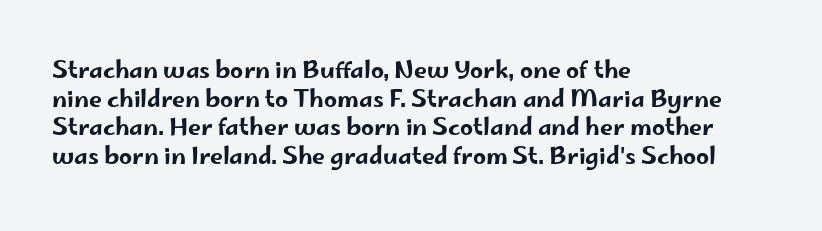
{"italic": "no", "underline": "no", "align": "left", "line_spacing_ratio": 1.24, "letter_spacing": "normal", "letter_spacing_em": 0.0, "glyph_px": 23}
